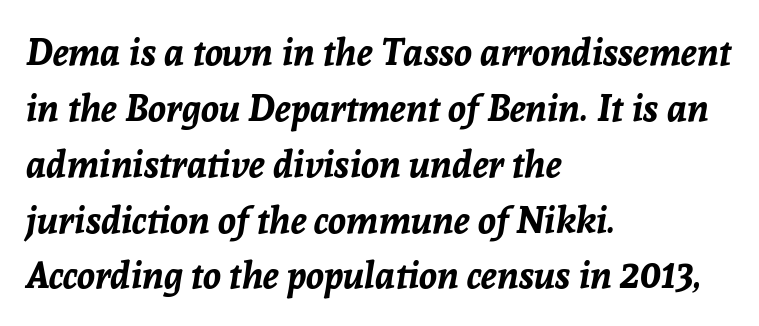
{"italic": "yes", "lean": "right", "slant_degrees": 8, "bold": "yes", "weight": "bold", "width": "normal", "stroke_contrast": "low", "x_height": "medium", "monospaced": "no", "underline": "no", "align": "left", "line_spacing": "normal", "line_spacing_ratio": 1.51, "letter_spacing": "normal", "letter_spacing_em": 0.0, "glyph_px": 37}
